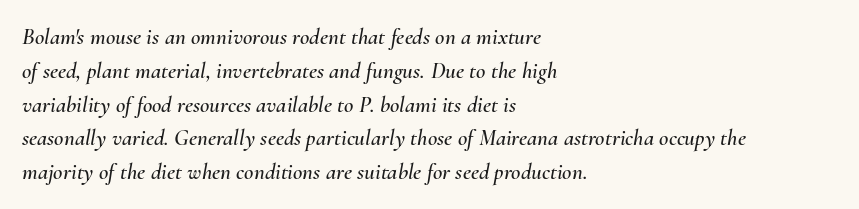
{"italic": "yes", "lean": "right", "slant_degrees": 10, "underline": "no", "align": "left", "line_spacing": "normal", "line_spacing_ratio": 1.47, "letter_spacing": "normal", "letter_spacing_em": 0.0, "glyph_px": 23}
